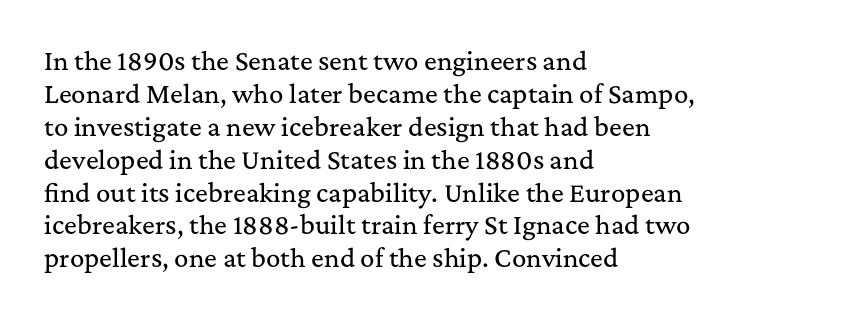
The image shows 24 px text type, upright; set left-aligned, normal line spacing (1.37x), normal letter spacing, not underlined.
